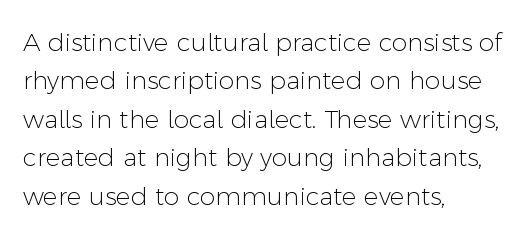
{"italic": "no", "bold": "no", "underline": "no", "align": "left", "line_spacing": "normal", "line_spacing_ratio": 1.54, "letter_spacing": "normal", "letter_spacing_em": 0.0, "glyph_px": 25}
